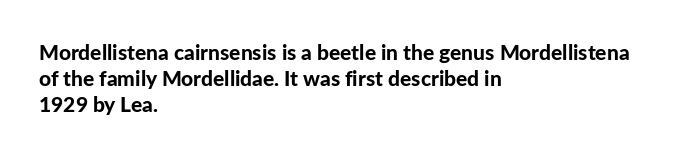
The image shows 21 px bold type, upright; set left-aligned, normal line spacing (1.25x), normal letter spacing, not underlined.
